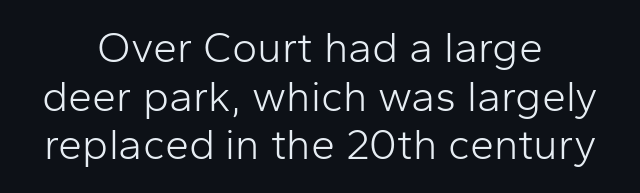
You could not count columns in this text — the font is proportionally spaced. Nope, not italic — everything's standing straight. The foot of each line stays bare and open. Both edges are ragged and mirror each other, which tells us the setting is centered.
